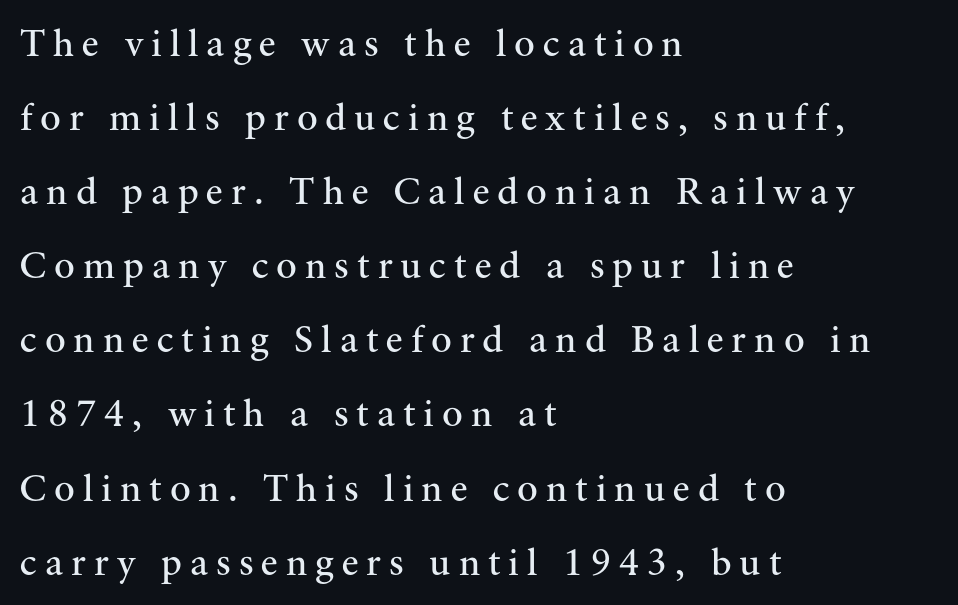
Unmarked baselines from the first word to the last. These lines stand farther apart than default settings would place them. Tracking value appears strongly positive — letters spread wide. Unlike italic type, these characters show no tilt at all.
